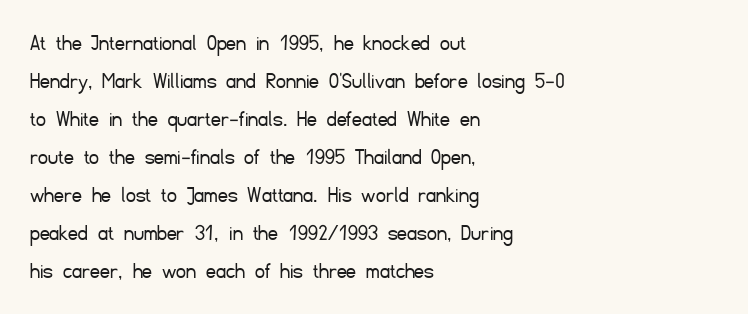
Q: Is the text bold? A: No.
Q: Is the text italic (slanted)? A: No, it is upright.
Q: Is the text underlined? A: No.
Q: How is the paragraph aligned? A: Left-aligned.
Q: Is the spacing between letters normal or unusually wide? A: Normal.
Q: Is the spacing between lines tight, normal or loose? A: Normal.
